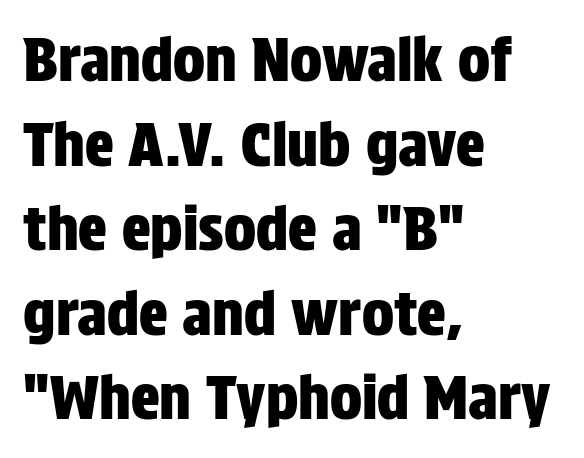
The image shows 60 px condensed sans-serif type, upright; set left-aligned, normal line spacing (1.41x), normal letter spacing, not underlined; low stroke contrast and a large x-height.
